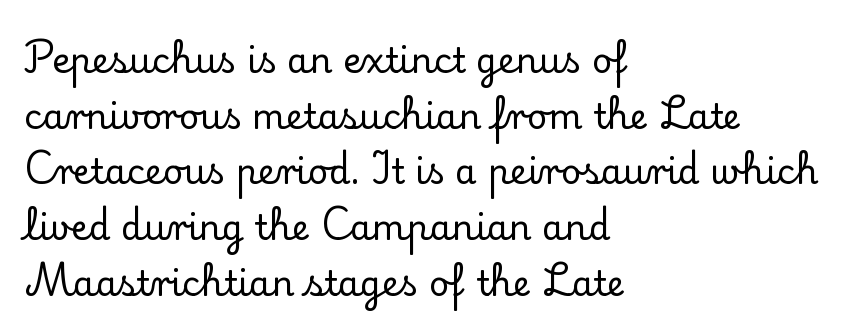
The image shows 35 px serif type, upright; set left-aligned, normal line spacing (1.59x), normal letter spacing, not underlined; low stroke contrast and a small x-height.
